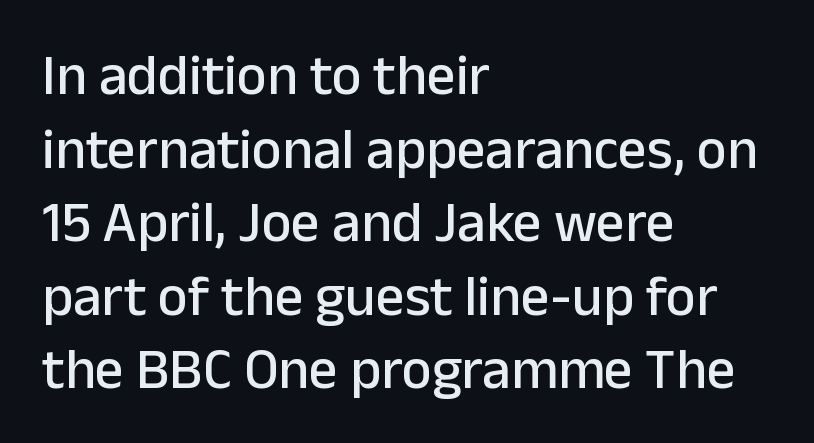
Words float on clear page, feet unadorned. The letters advance in unequal steps, a hallmark of proportional type. I'd call this a sans setting — the letters go barefoot. How would I describe the line gaps? Plain and ordinary.
